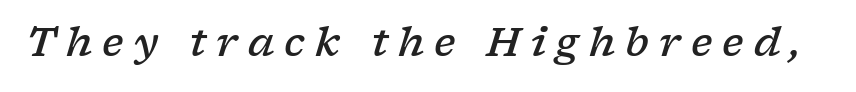
I'd call this a serif setting — the letters wear small feet. The words here are not underlined. Is this a fixed-width face? No — the glyphs have proportional, varying widths. These lines were composed using italics. Is the letter spacing exaggerated? Yes — the characters are pushed far apart. Is the type bold? Partly — it's a semibold, heavier than regular but not fully bold.
